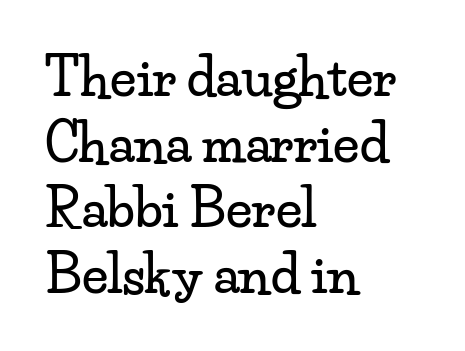
Q: Is the text italic (slanted)? A: No, it is upright.
Q: Is the typeface a serif or a sans-serif typeface? A: Serif.
Q: Is the text underlined? A: No.
Q: How is the paragraph aligned? A: Left-aligned.
Q: Is the spacing between letters normal or unusually wide? A: Normal.
Q: Is the spacing between lines tight, normal or loose? A: Normal.
Q: Width (condensed, normal, or wide)? A: Wide.
Q: Stroke contrast? A: Low.
Q: x-height? A: Small.
Q: Monospaced? A: No.
